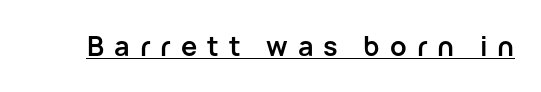
A typographer would call this underscored text. The typography opts for an upright posture over an oblique one. A dark, heavy texture on the line: the type is bold. Loose tracking; the words dissolve into strings of separated letters.
